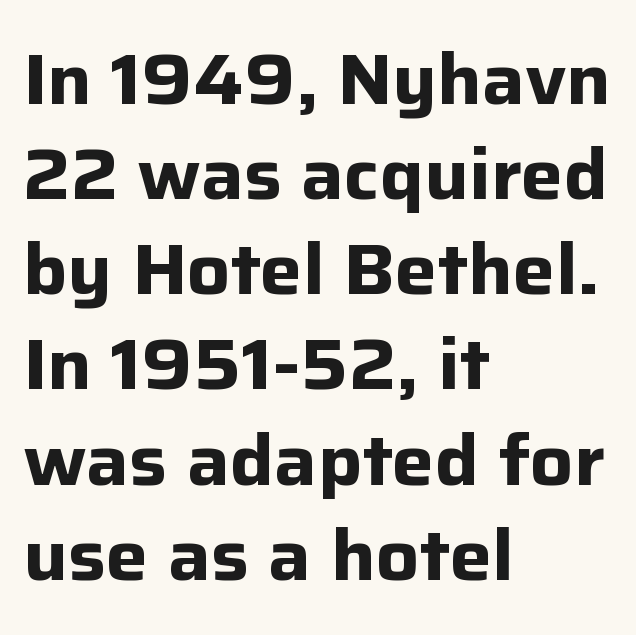
Nobody drew a line under any word here. Leftover space on each line is placed entirely after the last word. A sans-serif font was chosen for this passage. Summary of vertical rhythm: regular, with standard interline spacing.
